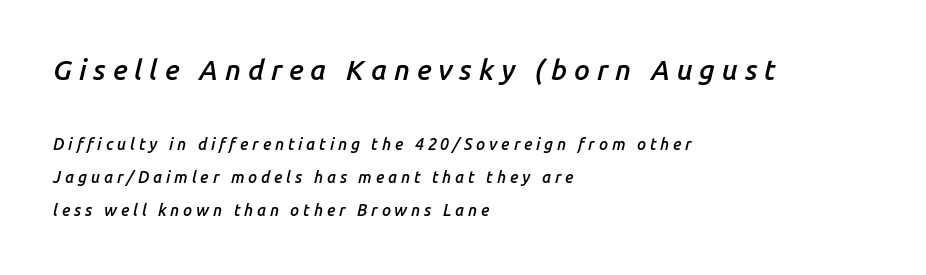
The image shows 28 px semibold type, italic (leaning right); set left-aligned, loose line spacing (2.08x), unusually wide letter spacing (+0.24 em), not underlined; the first (top) block is 1.75x larger; low stroke contrast and a medium x-height.
